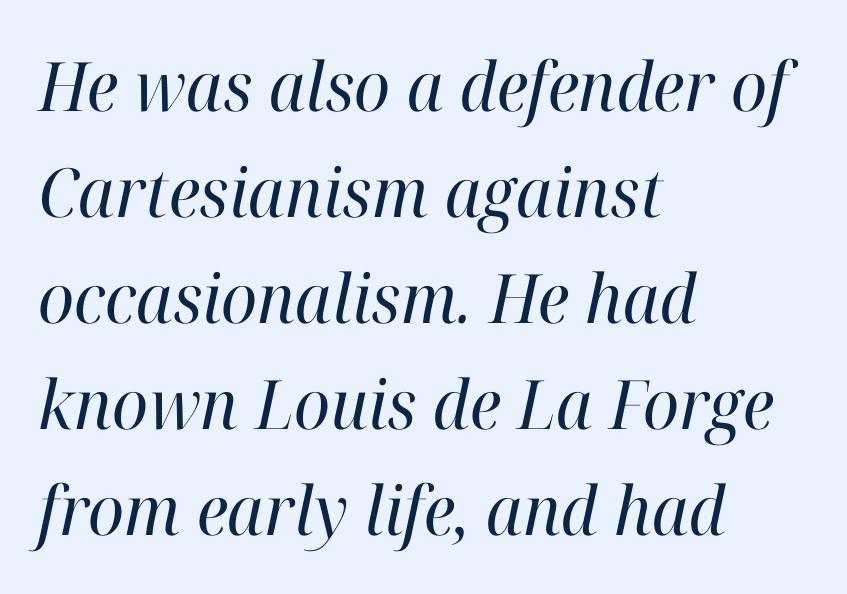
Q: Is the text bold? A: No.
Q: Is the text italic (slanted)? A: Yes, it leans right by about 12 degrees.
Q: Is the typeface a serif or a sans-serif typeface? A: Serif.
Q: Is the text underlined? A: No.
Q: How is the paragraph aligned? A: Left-aligned.
Q: Is the spacing between letters normal or unusually wide? A: Normal.
Q: Is the spacing between lines tight, normal or loose? A: Normal.
Q: Width (condensed, normal, or wide)? A: Normal.
Q: Stroke contrast? A: High.
Q: x-height? A: Medium.
Q: Monospaced? A: No.
